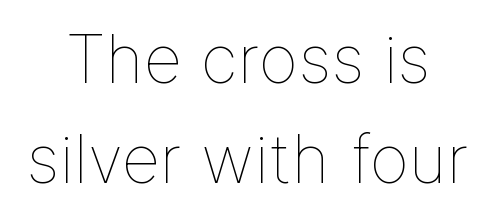
Successive baselines arrive at the customary interval. Looks like regular typesetting: each glyph gets only the width it needs. Both edges are ragged and mirror each other, which tells us the setting is centered. The tracking reads as untouched default to a designer's eye.
